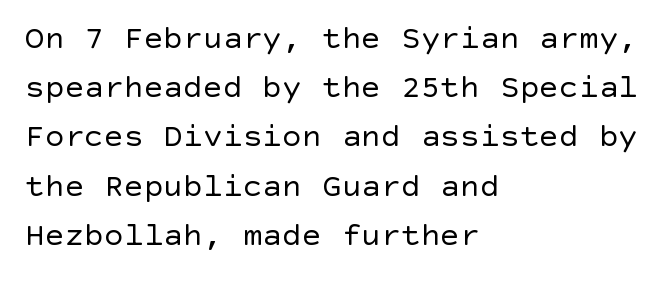
The image shows 33 px regular-weight sans-serif type, upright; set left-aligned, normal line spacing (1.49x), normal letter spacing, not underlined; a large x-height.
